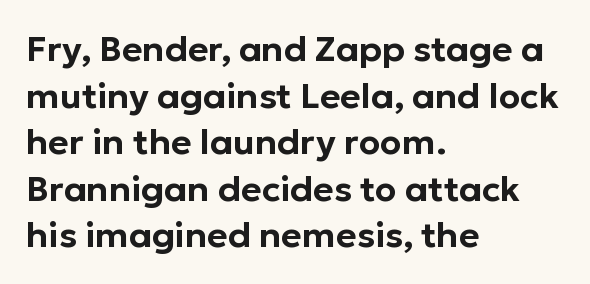
You can tell from the bare stems that sans-serif type was used. The ragged edge is on the right, which tells us the setting is flush left. Characters follow at the spacing the type designer built in. Leading matches the norm, producing a regular column. The face used here is proportionally spaced, like ordinary book or web type.
